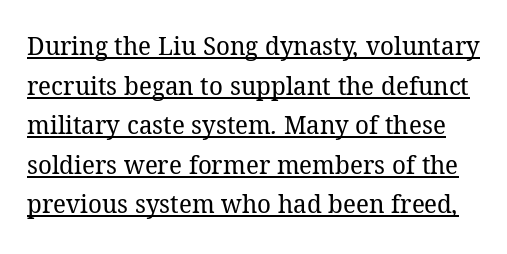
The image shows 26 px text type; set normal line spacing (1.52x), normal letter spacing, underlined.
